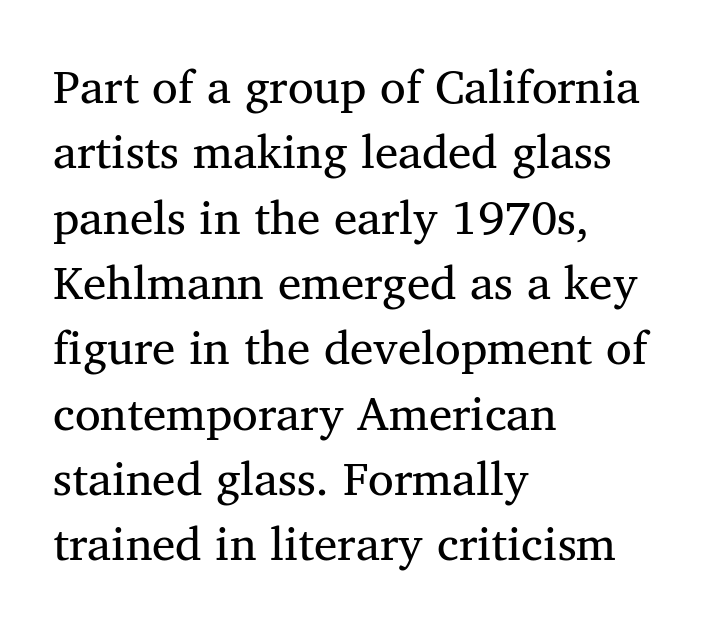
The font sits on the lighter half of the weight spectrum, regular included. Do the characters align in a grid? No, the font is proportional. Caption: standard tracking, unaltered. A normal amount of white space separates one row of letters from the next. Has an underline been added? It has not.
